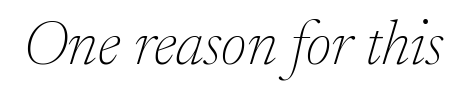
{"serif": "yes", "italic": "yes", "lean": "right", "slant_degrees": 17, "bold": "no", "weight": "thin", "width": "normal", "stroke_contrast": "low", "x_height": "medium", "monospaced": "no", "underline": "no", "letter_spacing": "normal", "letter_spacing_em": 0.0, "glyph_px": 62}
